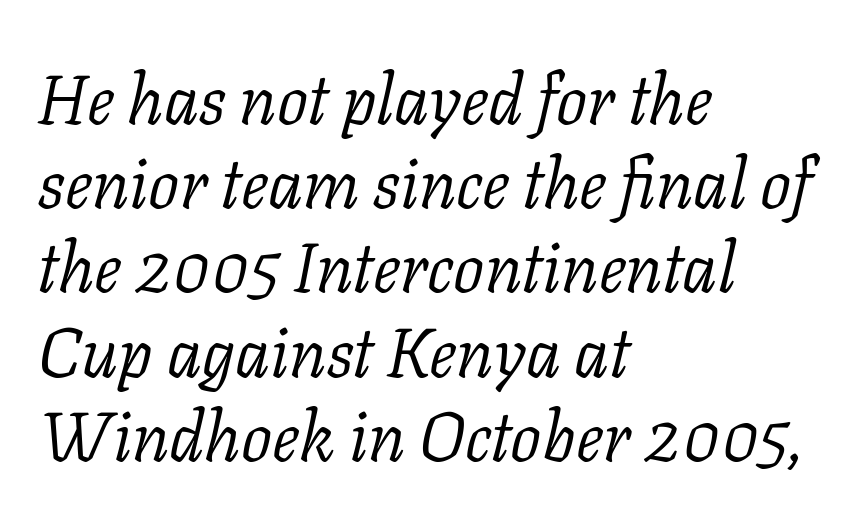
The image shows 69 px light serif type, italic (leaning right); set left-aligned, line spacing 1.22x, normal letter spacing, not underlined; low stroke contrast and a medium x-height.
